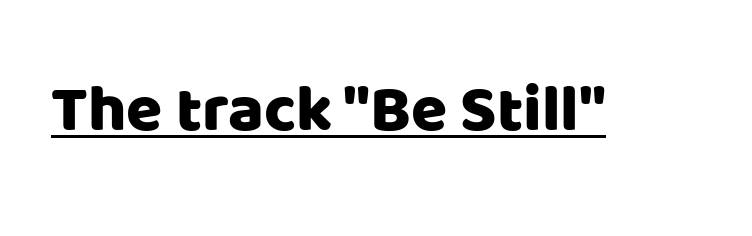
This sample has the flowing, uneven cadence of proportional lettering. Here the glyphs are tracked normally, forming tight word shapes. The font family rendered here belongs to the sans-serif group. The specimen includes a rule beneath the text block's lines. Notice how the stems are strictly vertical — no italics here.
